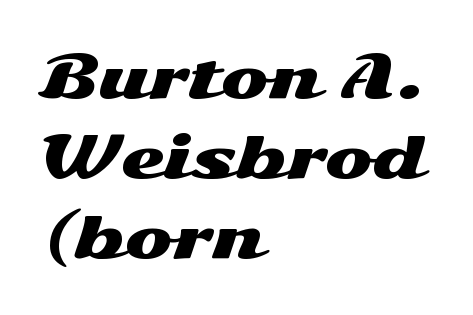
Q: Is the text italic (slanted)? A: Yes.
Q: Is the typeface a serif or a sans-serif typeface? A: Sans-serif.
Q: Is the text underlined? A: No.
Q: How is the paragraph aligned? A: Left-aligned.
Q: Is the spacing between letters normal or unusually wide? A: Normal.
Q: Is the spacing between lines tight, normal or loose? A: Normal.
Q: Width (condensed, normal, or wide)? A: Wide.
Q: Stroke contrast? A: Medium.
Q: x-height? A: Medium.
Q: Monospaced? A: No.
